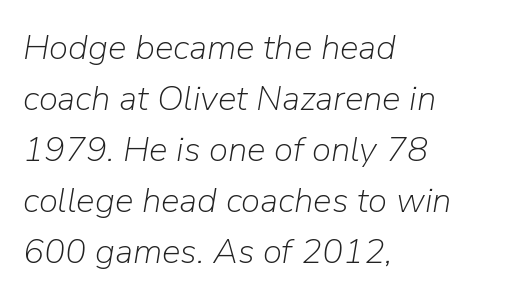
Q: Is the text bold? A: No.
Q: Is the text italic (slanted)? A: Yes, it leans right by about 9 degrees.
Q: Is the text underlined? A: No.
Q: How is the paragraph aligned? A: Left-aligned.
Q: Is the spacing between letters normal or unusually wide? A: Normal.
Q: Is the spacing between lines tight, normal or loose? A: Normal.
Q: Width (condensed, normal, or wide)? A: Normal.
Q: Stroke contrast? A: Low.
Q: x-height? A: Medium.
Q: Monospaced? A: No.
